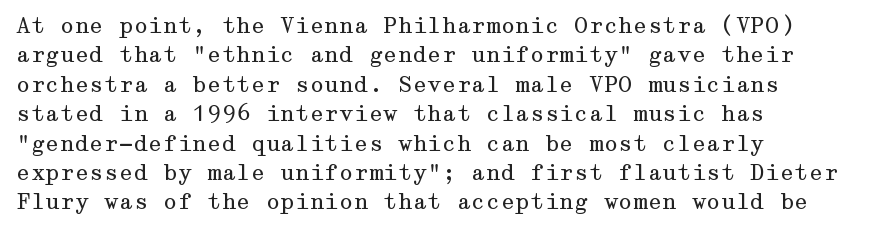
{"italic": "no", "bold": "no", "underline": "no", "align": "left", "line_spacing": "normal", "line_spacing_ratio": 1.4, "letter_spacing": "normal", "letter_spacing_em": 0.0, "glyph_px": 21}
